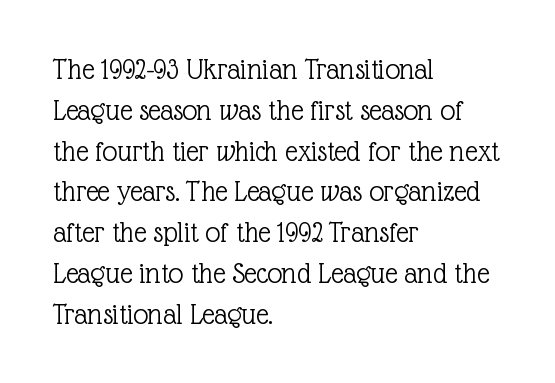
A bare baseline throughout the passage. The lettering holds an erect, upright posture throughout. Compared with typical paragraphs, the rows here are spaced about the same. Letter spacing: default. This is serif lettering, the kind often seen in printed books.
